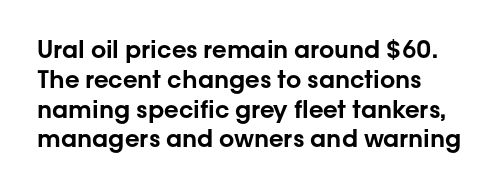
Q: Is the text italic (slanted)? A: No, it is upright.
Q: Is the text underlined? A: No.
Q: How is the paragraph aligned? A: Left-aligned.
Q: Is the spacing between letters normal or unusually wide? A: Normal.
